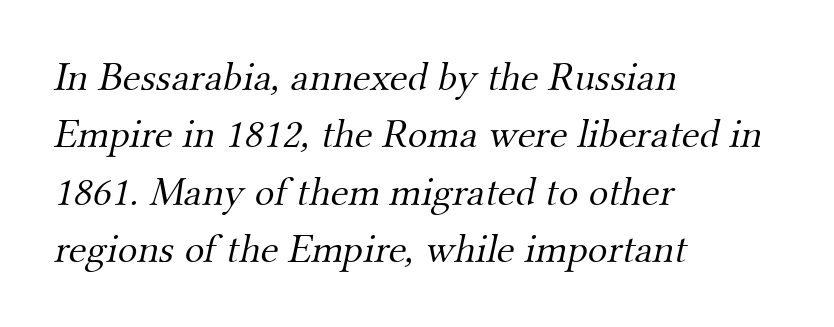
Do the characters align in a grid? No, the font is proportional. A typesetter would call this zero additional tracking. Weight: regular or lighter. Lines of text with bare space underneath. Serif or sans? Serif — the stroke terminals have little feet. Left-aligned paragraph, ragged on the right.
